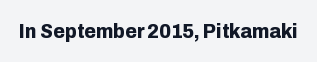
The image shows 21 px bold type, upright; set normal letter spacing, not underlined.
